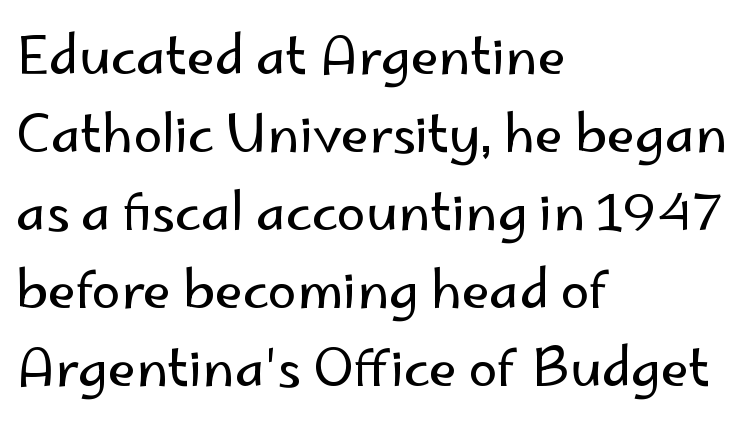
Q: Is the text bold? A: No.
Q: Is the text italic (slanted)? A: No, it is upright.
Q: Is the typeface a serif or a sans-serif typeface? A: Sans-serif.
Q: Is the text underlined? A: No.
Q: How is the paragraph aligned? A: Left-aligned.
Q: Is the spacing between letters normal or unusually wide? A: Normal.
Q: Is the spacing between lines tight, normal or loose? A: Normal.
Q: Width (condensed, normal, or wide)? A: Normal.
Q: Stroke contrast? A: Low.
Q: x-height? A: Small.
Q: Monospaced? A: No.
